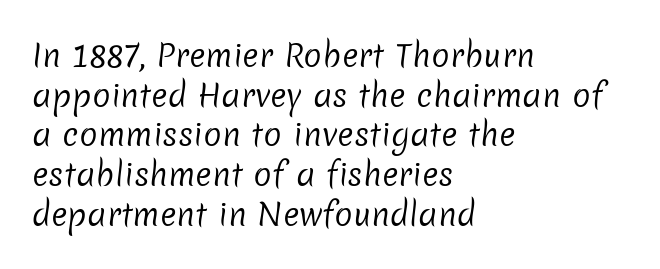
A normal amount of white space separates one row of letters from the next. Does the copy run flush right? No — it runs flush left. Each stroke keeps to a modest, everyday thickness or less. Observe the ordinary spacing: letters are neighbours, not strangers. The passage shown is not underscored anywhere. Is this a fixed-width face? No — the glyphs have proportional, varying widths.
